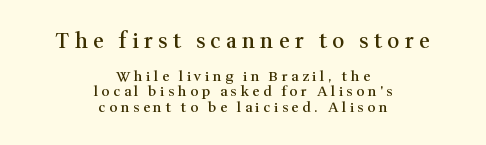
Q: Is the text bold? A: Semi-bold.
Q: Is the text italic (slanted)? A: No, it is upright.
Q: Is the text underlined? A: No.
Q: How is the paragraph aligned? A: Centered.
Q: Is the spacing between letters normal or unusually wide? A: Unusually wide.
Q: Is the spacing between lines tight, normal or loose? A: Tight.
Q: Which block of text is set in a larger size, the first (top) or the second (bottom)? A: The first (top) one.
